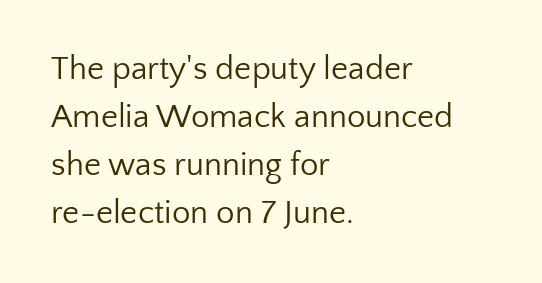
{"serif": "no", "italic": "no", "bold": "no", "weight": "regular", "width": "normal", "stroke_contrast": "low", "x_height": "medium", "monospaced": "no", "underline": "no", "align": "left", "line_spacing": "normal", "line_spacing_ratio": 1.45, "letter_spacing": "normal", "letter_spacing_em": 0.0, "glyph_px": 33}
